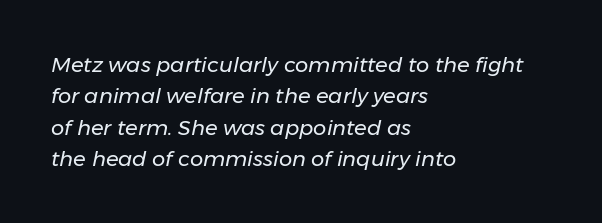
The image shows 21 px text type, italic (leaning right); set left-aligned, normal line spacing (1.49x), normal letter spacing, not underlined.
